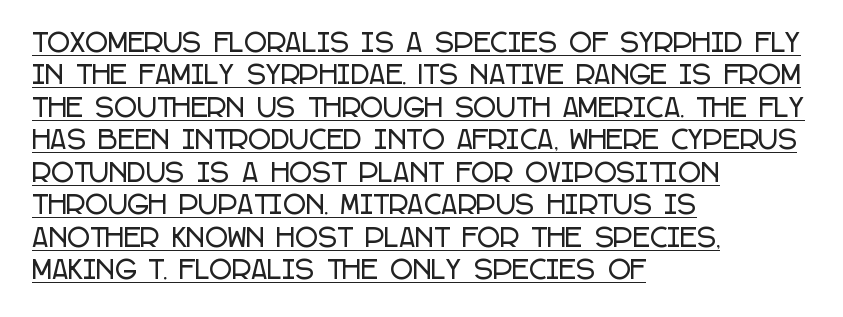
Q: Is the text italic (slanted)? A: No, it is upright.
Q: Is the text underlined? A: Yes.
Q: How is the paragraph aligned? A: Left-aligned.
Q: Is the spacing between letters normal or unusually wide? A: Normal.
Q: Is the spacing between lines tight, normal or loose? A: Normal.
